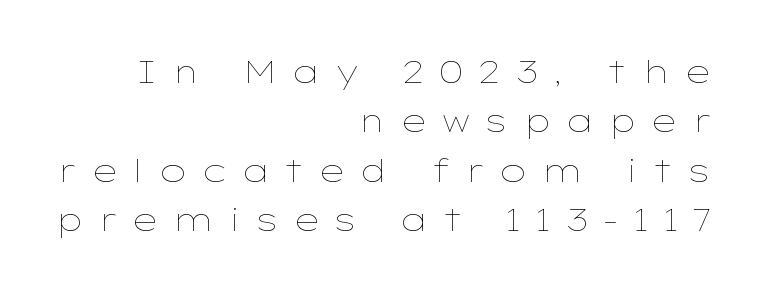
The image shows 31 px thin, wide type, upright; set right-aligned, normal line spacing (1.59x), unusually wide letter spacing (+0.42 em), not underlined; low stroke contrast and a medium x-height.
